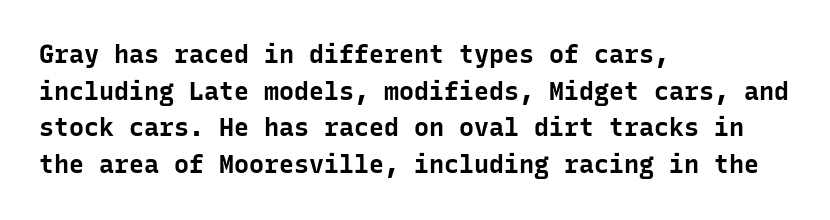
The image shows 25 px bold type, upright; set left-aligned, normal line spacing (1.47x), normal letter spacing, not underlined.
